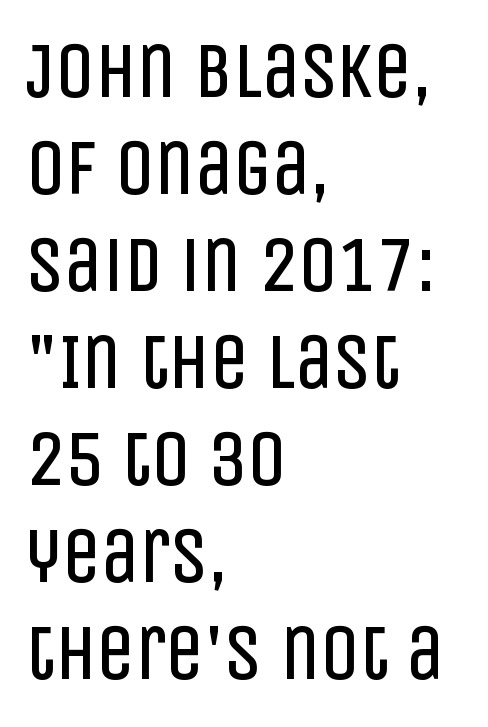
The image shows 77 px regular-weight, condensed sans-serif type, upright; set left-aligned, normal line spacing (1.26x), normal letter spacing, not underlined; low stroke contrast and a large x-height.
